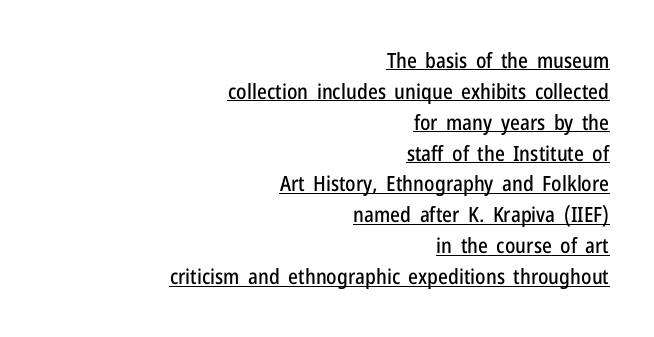
This block has exactly the height ordinary leading produces. Characters follow at the spacing the type designer built in. Designer's note — italics off, roman on. The sample's only ornament is a line tracing under the words. Each line ends at the same right margin while the left side varies.
